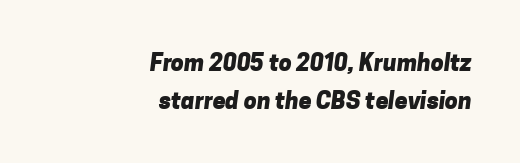
{"bold": "yes", "underline": "no", "align": "right", "line_spacing": "normal", "line_spacing_ratio": 1.64, "letter_spacing": "normal", "letter_spacing_em": 0.0, "glyph_px": 23}
